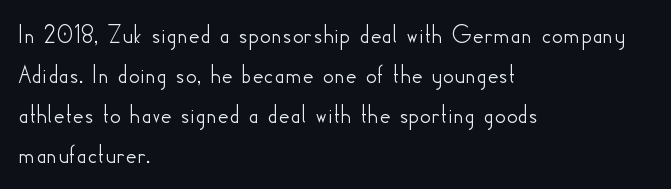
{"italic": "no", "underline": "no", "align": "left", "line_spacing": "normal", "line_spacing_ratio": 1.48, "letter_spacing": "normal", "letter_spacing_em": 0.0, "glyph_px": 27}
